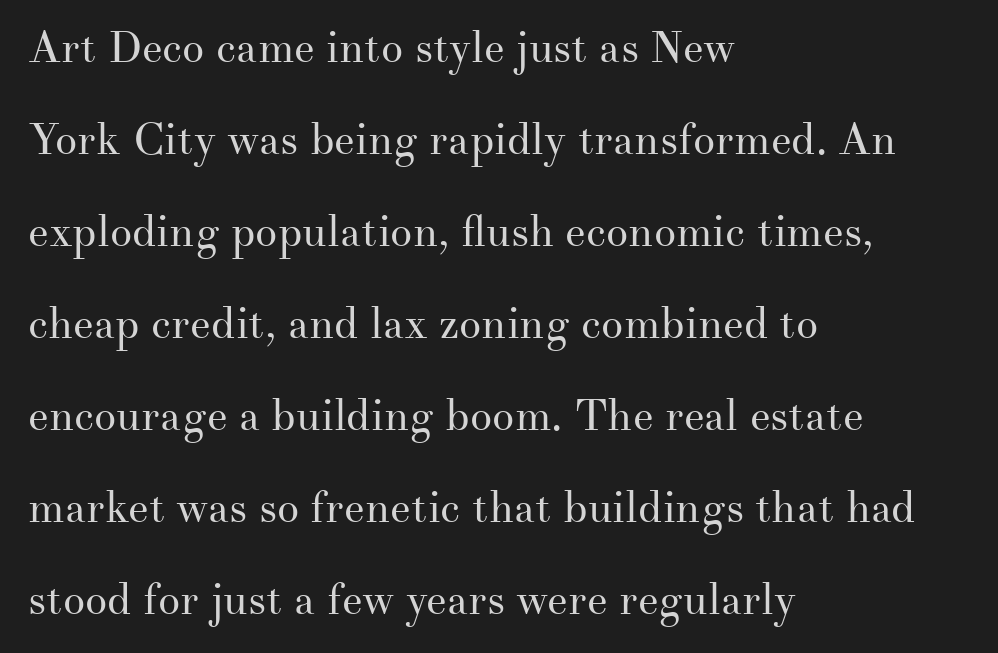
{"serif": "yes", "italic": "no", "bold": "no", "weight": "regular", "width": "normal", "stroke_contrast": "medium", "x_height": "small", "monospaced": "no", "underline": "no", "align": "left", "line_spacing": "loose", "line_spacing_ratio": 2.09, "letter_spacing": "normal", "letter_spacing_em": 0.0, "glyph_px": 44}
